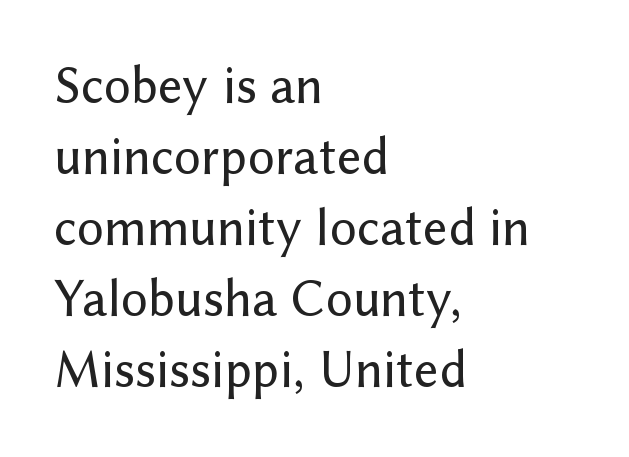
Varying glyph widths throughout — classic text-font behaviour. Glance below the letters and you will spot only blank space. The passage is arranged the way most books set body copy — flush left. This is the regular roman posture of the typeface. To sum up the face: it is a sans, with no serifs. What's the leading like? Ordinary, nothing unusual.
